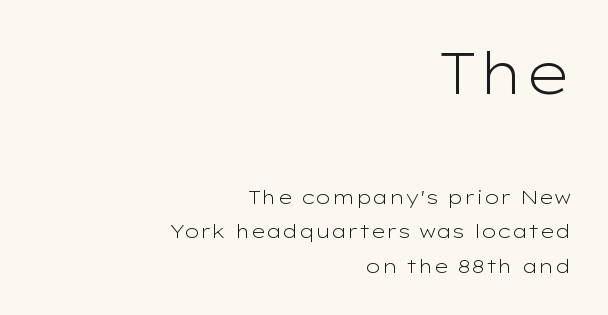
The image shows 57 px light, wide sans-serif type, upright; set right-aligned, line spacing 1.8x, normal letter spacing, not underlined; the first (top) block is 3.0x larger; low stroke contrast and a medium x-height.
